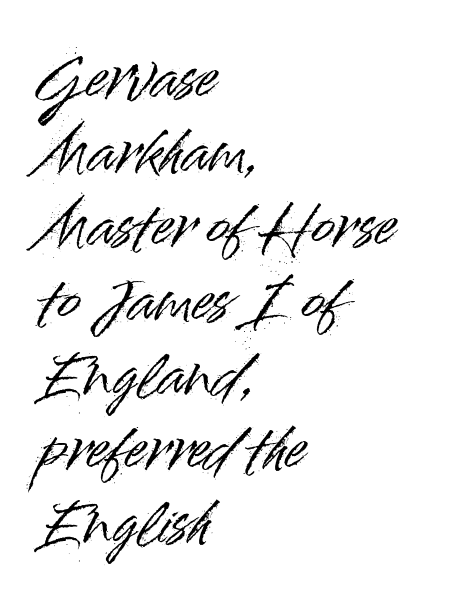
{"serif": "no", "width": "normal", "stroke_contrast": "high", "x_height": "small", "monospaced": "no", "underline": "no", "align": "left", "line_spacing": "normal", "line_spacing_ratio": 1.35, "letter_spacing": "normal", "letter_spacing_em": 0.0, "glyph_px": 55}
